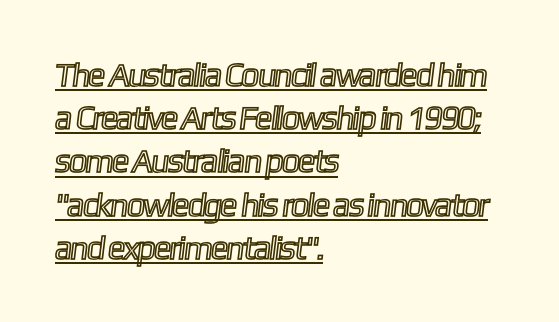
Q: Is the text underlined? A: Yes.
Q: How is the paragraph aligned? A: Left-aligned.
Q: Is the spacing between letters normal or unusually wide? A: Normal.
Q: Is the spacing between lines tight, normal or loose? A: Normal.
Q: Width (condensed, normal, or wide)? A: Condensed.
Q: x-height? A: Medium.
Q: Monospaced? A: No.
